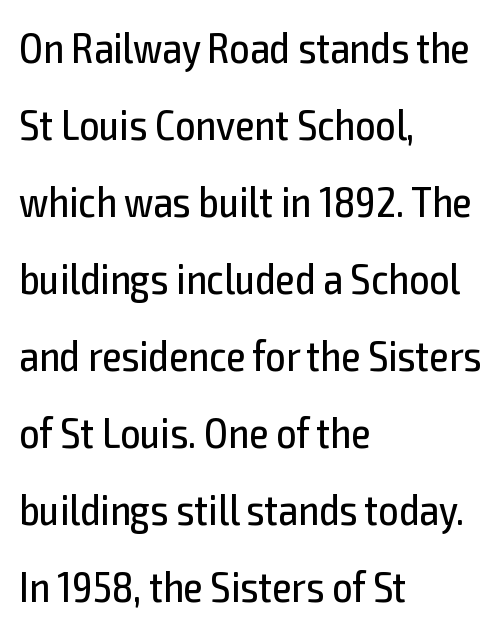
The image shows 44 px regular-weight, condensed sans-serif type, upright; set left-aligned, line spacing 1.75x, normal letter spacing, not underlined; a medium x-height.
